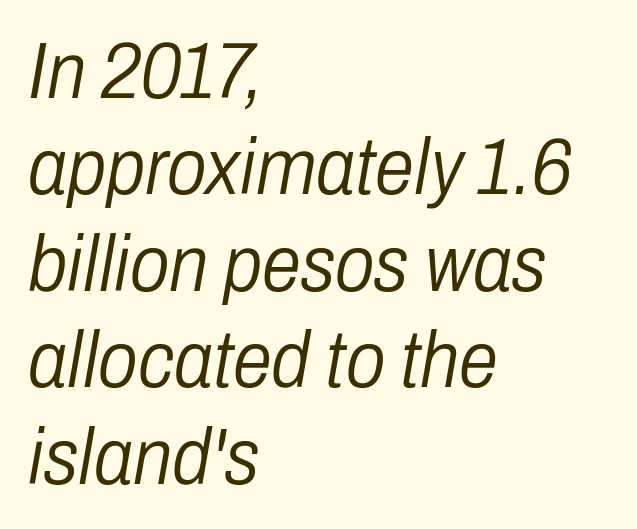
The image shows 79 px light, condensed type, italic (leaning right); set left-aligned, line spacing 1.22x, normal letter spacing, not underlined; low stroke contrast and a medium x-height.
